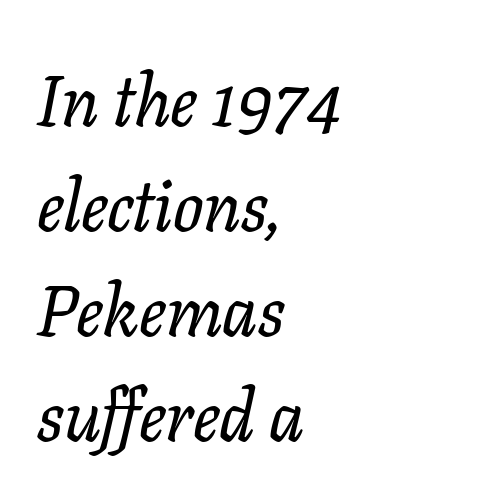
The image shows 71 px serif type, italic (leaning right); set left-aligned, normal line spacing (1.48x), normal letter spacing, not underlined; low stroke contrast and a medium x-height.
